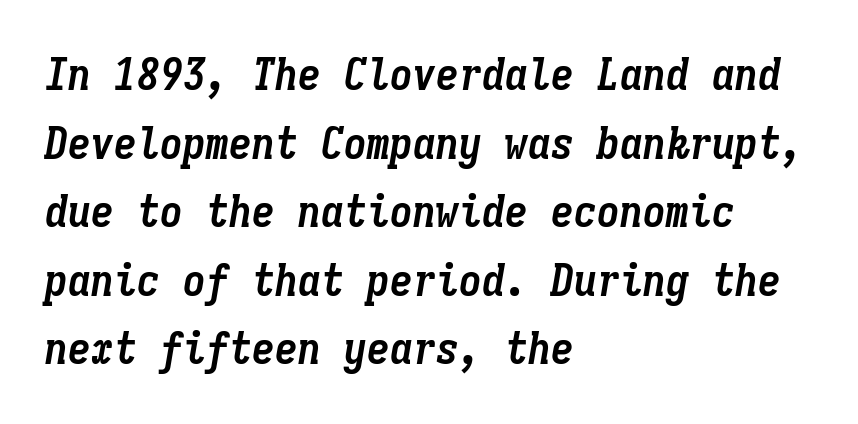
Q: Is the text bold? A: Yes.
Q: Is the text italic (slanted)? A: Yes, it leans right by about 9 degrees.
Q: Is the text underlined? A: No.
Q: How is the paragraph aligned? A: Left-aligned.
Q: Is the spacing between letters normal or unusually wide? A: Normal.
Q: Is the spacing between lines tight, normal or loose? A: Normal.
Q: Width (condensed, normal, or wide)? A: Condensed.
Q: Stroke contrast? A: Low.
Q: x-height? A: Medium.
Q: Monospaced? A: Yes.
